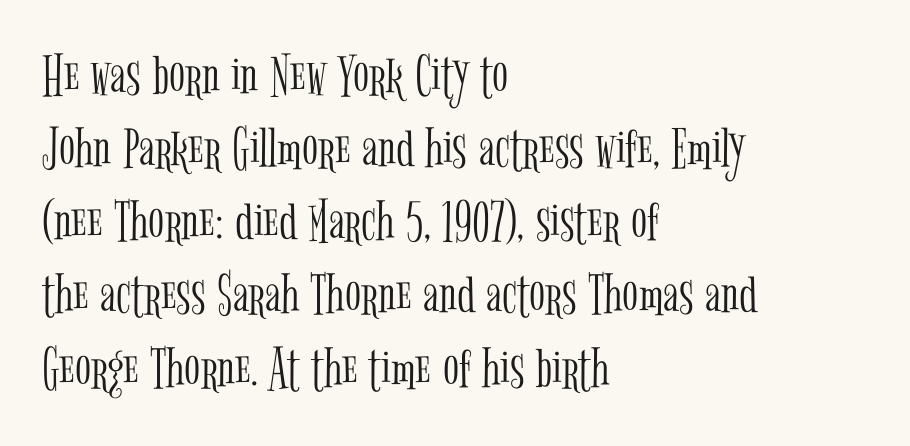
Think of a printed novel: that variable character pitch is what you see here. No chunkiness to these letters — they're not bold. Where is the straight margin? On the left. Caption: standard tracking, unaltered. Each row of text sits above clean, open space.
